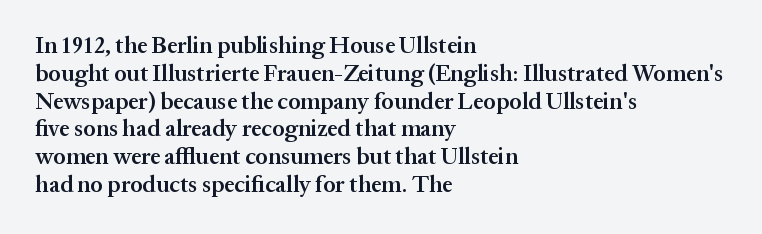
{"italic": "no", "bold": "semi", "underline": "no", "align": "left", "line_spacing_ratio": 1.21, "letter_spacing": "normal", "letter_spacing_em": 0.0, "glyph_px": 23}
